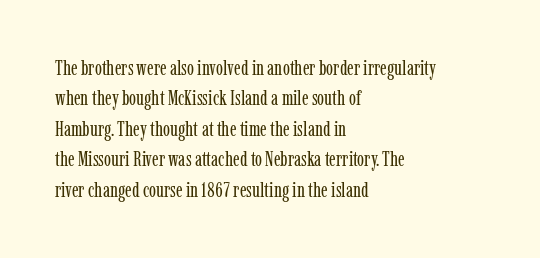
The image shows 21 px text type, upright; set left-aligned, normal line spacing (1.45x), normal letter spacing, not underlined.
